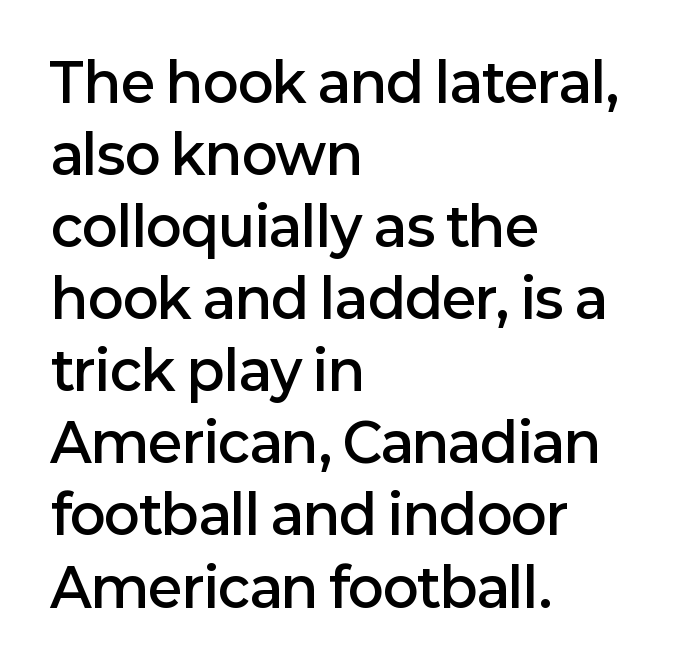
{"serif": "no", "italic": "no", "bold": "semi", "weight": "semibold", "width": "normal", "stroke_contrast": "low", "x_height": "medium", "monospaced": "no", "underline": "no", "align": "left", "line_spacing": "normal", "line_spacing_ratio": 1.36, "letter_spacing": "normal", "letter_spacing_em": 0.0, "glyph_px": 53}
